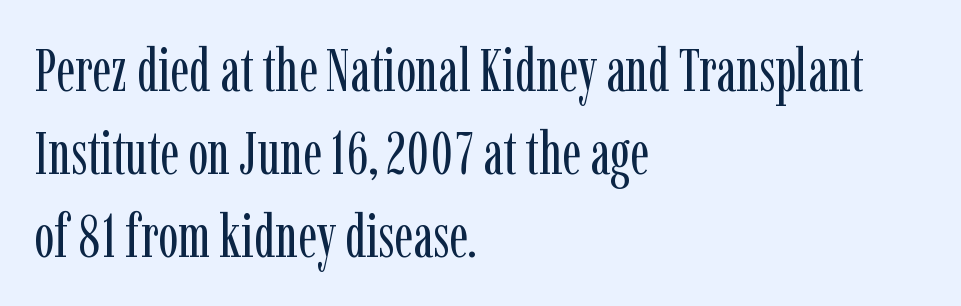
Q: Is the text bold? A: No.
Q: Is the text italic (slanted)? A: No, it is upright.
Q: Is the typeface a serif or a sans-serif typeface? A: Serif.
Q: Is the text underlined? A: No.
Q: How is the paragraph aligned? A: Left-aligned.
Q: Is the spacing between letters normal or unusually wide? A: Normal.
Q: Is the spacing between lines tight, normal or loose? A: Normal.
Q: Width (condensed, normal, or wide)? A: Condensed.
Q: Stroke contrast? A: Low.
Q: x-height? A: Medium.
Q: Monospaced? A: No.
